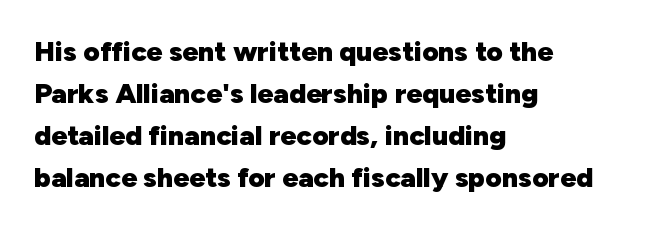
Normally led — the rows are evenly, conventionally spaced. A roman cut, with each character standing at attention. Each word holds together tightly as a unit, with standard inter-letter gaps. Unlike a traditional serif, this face leaves its strokes unadorned.
